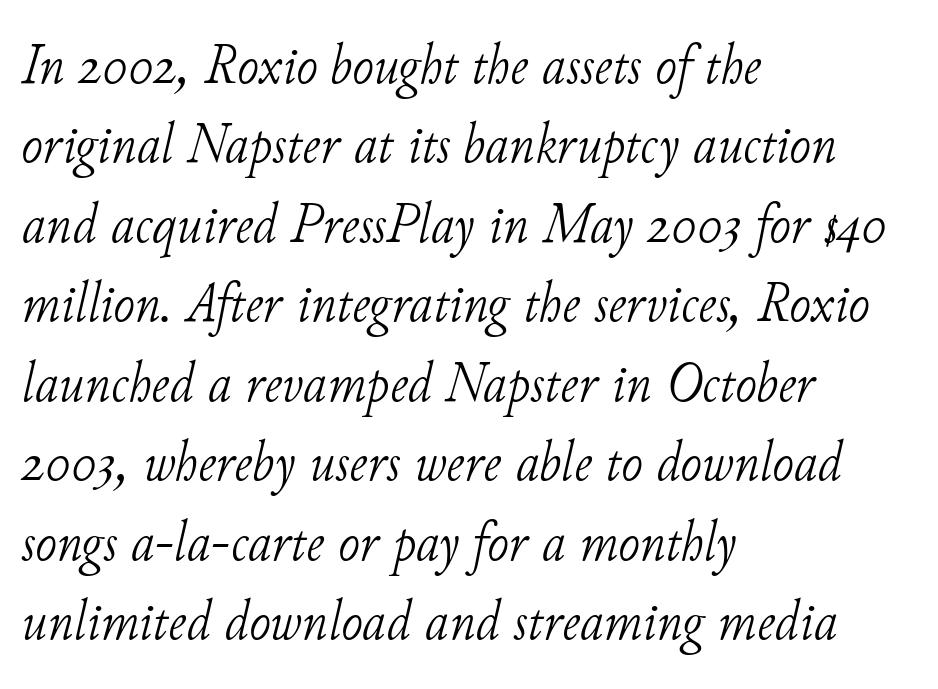
Q: Is the text bold? A: No.
Q: Is the text italic (slanted)? A: Yes, it leans right by about 11 degrees.
Q: Is the typeface a serif or a sans-serif typeface? A: Serif.
Q: Is the text underlined? A: No.
Q: How is the paragraph aligned? A: Left-aligned.
Q: Is the spacing between letters normal or unusually wide? A: Normal.
Q: Is the spacing between lines tight, normal or loose? A: Normal.
Q: Width (condensed, normal, or wide)? A: Normal.
Q: Stroke contrast? A: Low.
Q: x-height? A: Small.
Q: Monospaced? A: No.
